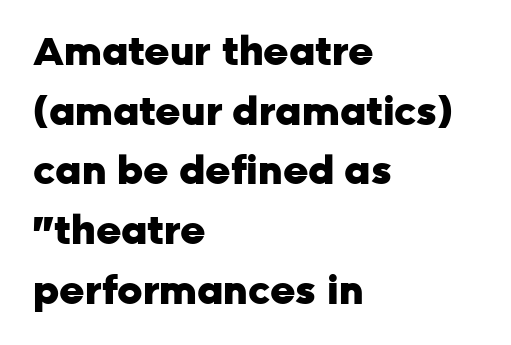
Q: Is the text bold? A: Yes.
Q: Is the text italic (slanted)? A: No, it is upright.
Q: Is the typeface a serif or a sans-serif typeface? A: Sans-serif.
Q: Is the text underlined? A: No.
Q: How is the paragraph aligned? A: Left-aligned.
Q: Is the spacing between letters normal or unusually wide? A: Normal.
Q: Is the spacing between lines tight, normal or loose? A: Normal.
Q: Width (condensed, normal, or wide)? A: Normal.
Q: Stroke contrast? A: Low.
Q: x-height? A: Medium.
Q: Monospaced? A: No.
